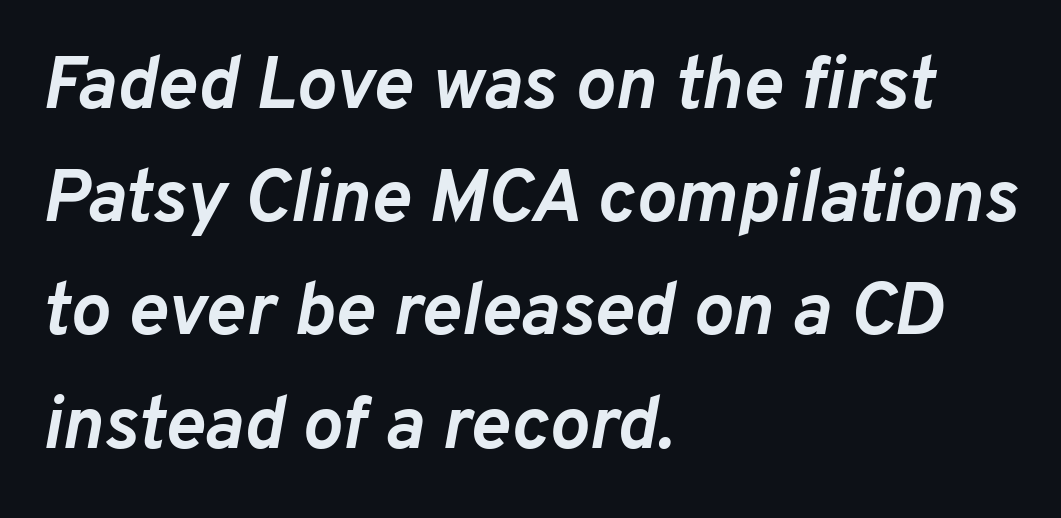
This sample uses plain, unmodified letter spacing. Designer's note — italics engaged. The words here are not underlined. This sample is left-justified, so line endings fall wherever the words run out. Weight check: bold — yes, fully. This block has exactly the height ordinary leading produces.
